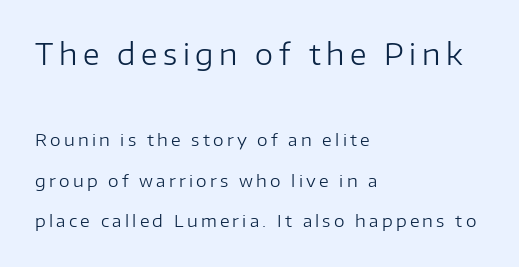
Each stroke keeps to a modest, everyday thickness or less. The letters carry no serifs — their stems end cleanly without finishing strokes. The letters advance in unequal steps, a hallmark of proportional type. Visually, the top section dominates because its glyphs are scaled up. Nope, not italic — everything's standing straight.
